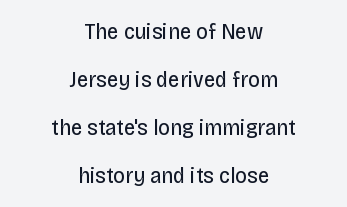
Words appear dense and cohesive because spacing is normal. The typeface has the unassuming heft of standard copy or less. Only glyphs here, with clear space below each row. What's the leading like? Stretched, with rows far apart.
